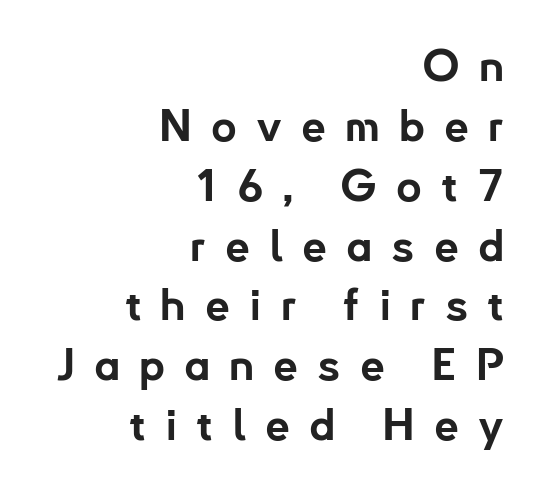
The image shows 44 px bold sans-serif type, upright; set right-aligned, normal line spacing (1.36x), unusually wide letter spacing (+0.43 em), not underlined; low stroke contrast and a small x-height.
